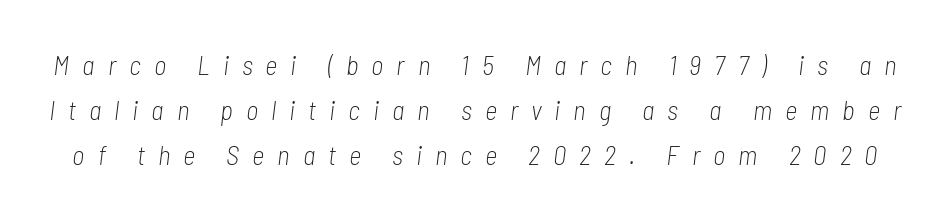
The image shows 27 px text type, italic (leaning right); set normal line spacing (1.67x), unusually wide letter spacing (+0.48 em), not underlined.
